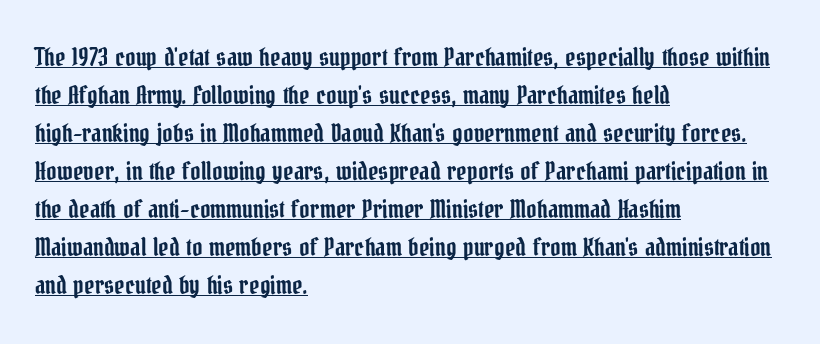
{"italic": "no", "underline": "yes", "align": "left", "line_spacing": "normal", "line_spacing_ratio": 1.52, "letter_spacing": "normal", "letter_spacing_em": 0.0, "glyph_px": 25}
